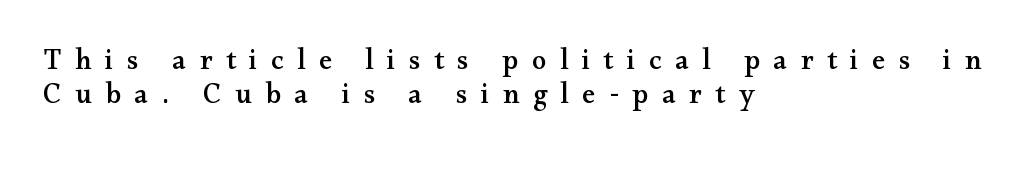
{"serif": "yes", "italic": "no", "width": "wide", "stroke_contrast": "medium", "x_height": "small", "monospaced": "no", "underline": "no", "align": "left", "line_spacing_ratio": 1.18, "letter_spacing": "wide", "letter_spacing_em": 0.47, "glyph_px": 29}
